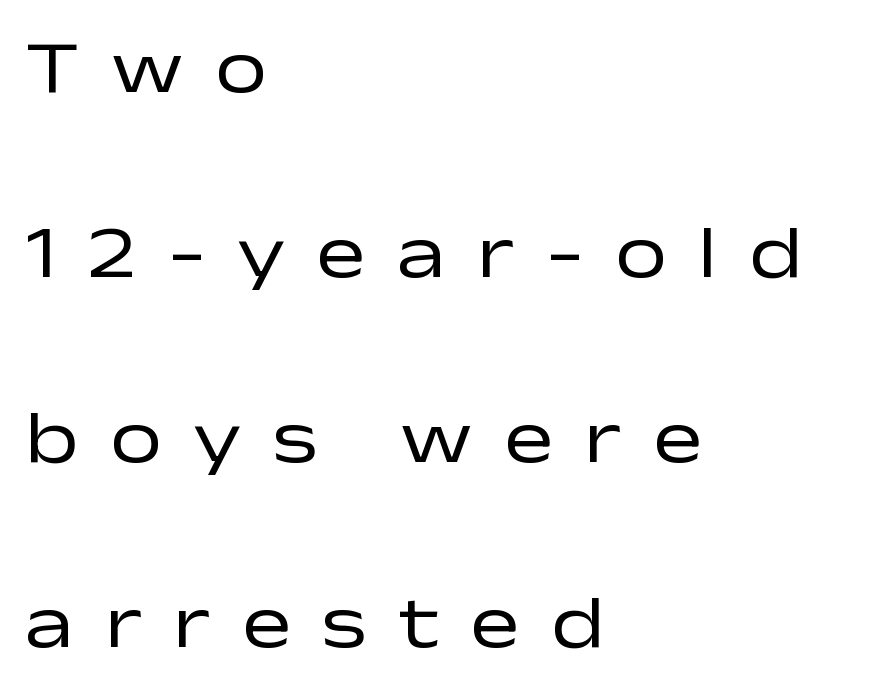
Each new line begins a long way beneath the previous one. The face looks like a standard text weight, possibly lighter. Italic? Not at all — the glyphs are vertical. Which margin do the lines hug? The left one — the right edge is uneven. The letters advance in unequal steps, a hallmark of proportional type.
